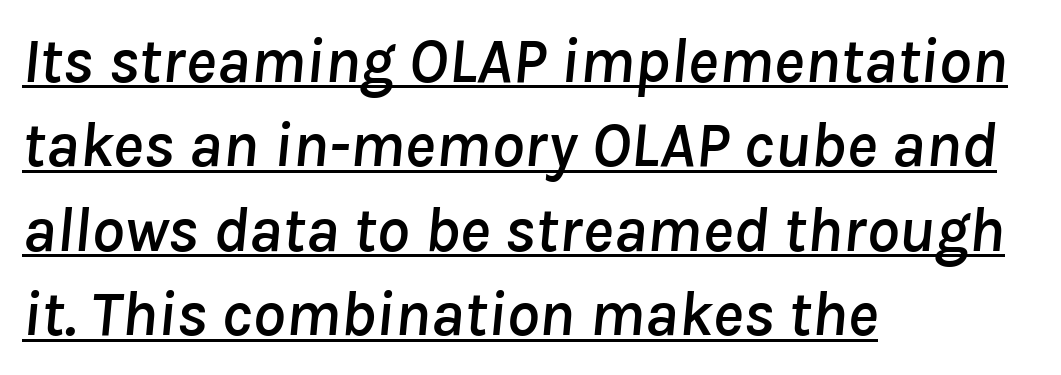
Q: Is the text italic (slanted)? A: Yes, it leans right by about 8 degrees.
Q: Is the text underlined? A: Yes.
Q: How is the paragraph aligned? A: Left-aligned.
Q: Is the spacing between letters normal or unusually wide? A: Normal.
Q: Is the spacing between lines tight, normal or loose? A: Normal.
Q: Width (condensed, normal, or wide)? A: Normal.
Q: Stroke contrast? A: Low.
Q: x-height? A: Medium.
Q: Monospaced? A: No.
